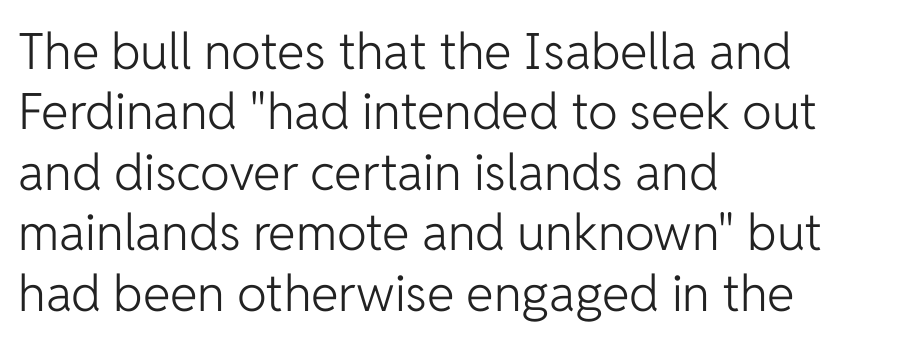
Q: Is the text bold? A: No.
Q: Is the text italic (slanted)? A: No, it is upright.
Q: Is the typeface a serif or a sans-serif typeface? A: Sans-serif.
Q: Is the text underlined? A: No.
Q: How is the paragraph aligned? A: Left-aligned.
Q: Is the spacing between letters normal or unusually wide? A: Normal.
Q: Width (condensed, normal, or wide)? A: Normal.
Q: Stroke contrast? A: Low.
Q: x-height? A: Medium.
Q: Monospaced? A: No.
